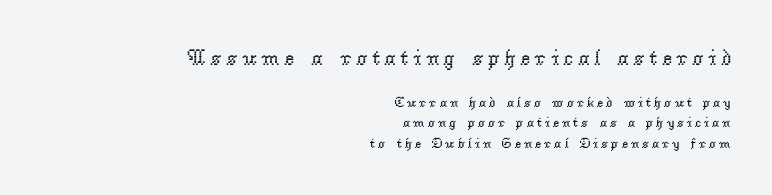
{"italic": "no", "bold": "no", "underline": "no", "align": "right", "line_spacing": "normal", "line_spacing_ratio": 1.46, "larger_block": "first", "size_ratio": 1.57, "glyph_px": 22}
